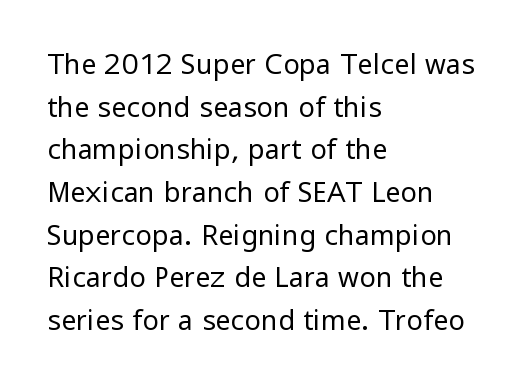
The image shows 27 px text type, upright; set left-aligned, normal line spacing (1.58x), normal letter spacing, not underlined.
